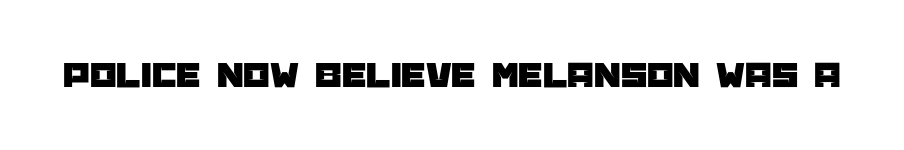
Beneath every word, the page is bare. Varying glyph widths throughout — classic text-font behaviour. Are there feet on the stems? There aren't — it's a sans. Every stem runs plumb, perpendicular to the baseline. The rendering keeps characters at their native spacing.
